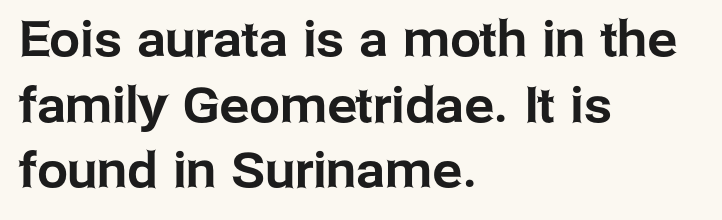
{"serif": "no", "italic": "no", "width": "normal", "stroke_contrast": "low", "x_height": "medium", "monospaced": "no", "underline": "no", "align": "left", "line_spacing": "normal", "line_spacing_ratio": 1.34, "letter_spacing": "normal", "letter_spacing_em": 0.0, "glyph_px": 49}
